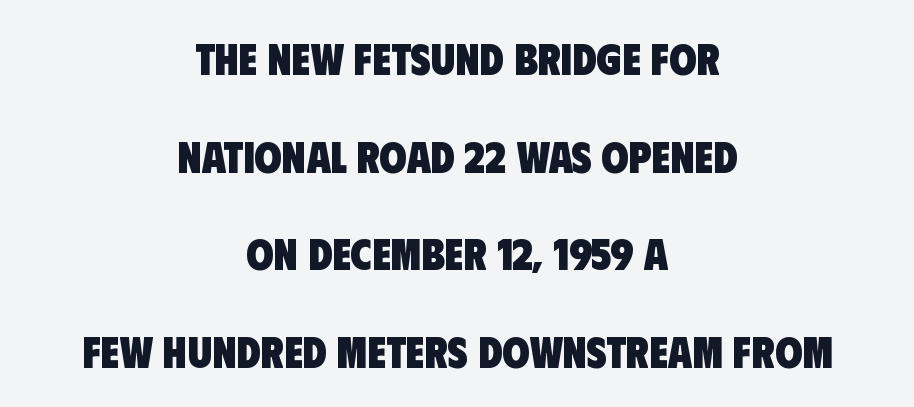
Do the characters align in a grid? No, the font is proportional. Pretty heavy lettering here — definitely bold. Both edges are ragged and mirror each other, which tells us the setting is centered. This is sans-serif lettering, the kind often seen on screens and signage. Vertically, the passage feels expansive, rows floating well apart.
